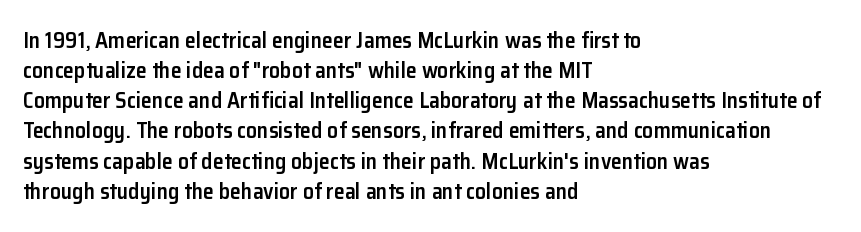
The rows are spaced the way most documents space them. Default kerning and tracking; the words read as compact shapes. Reading down the block, your eye returns to a fixed left position each line. The lettering stays uniformly vertical, giving the passage a roman look. Set as a demibold, roughly 600 on the weight scale.
